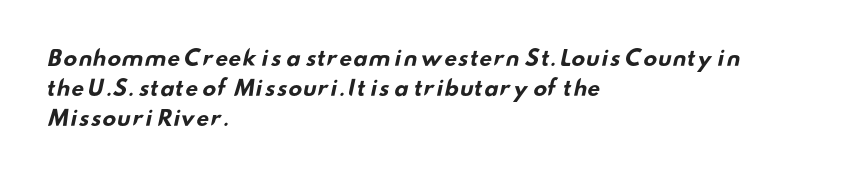
Q: Is the text bold? A: Yes.
Q: Is the text underlined? A: No.
Q: How is the paragraph aligned? A: Left-aligned.
Q: Is the spacing between letters normal or unusually wide? A: Normal.
Q: Is the spacing between lines tight, normal or loose? A: Normal.
